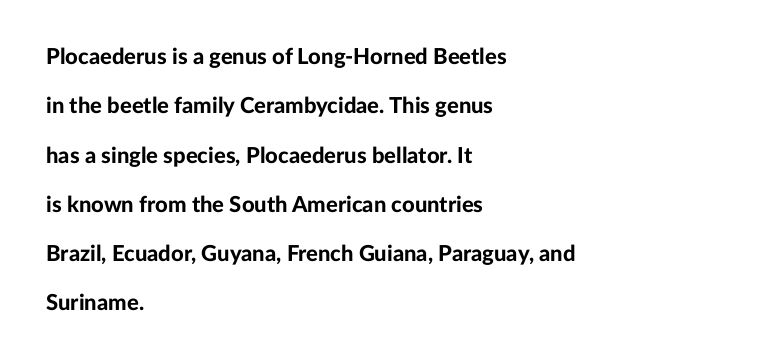
The image shows 22 px bold type, upright; set left-aligned, loose line spacing (2.24x), normal letter spacing, not underlined.
